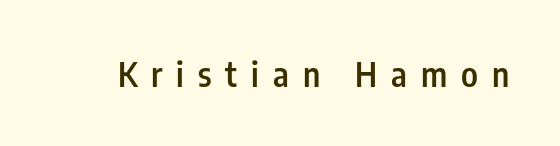
Q: Is the text bold? A: Semi-bold.
Q: Is the text italic (slanted)? A: No, it is upright.
Q: Is the typeface a serif or a sans-serif typeface? A: Sans-serif.
Q: Is the text underlined? A: No.
Q: Is the spacing between letters normal or unusually wide? A: Unusually wide.
Q: Width (condensed, normal, or wide)? A: Condensed.
Q: Stroke contrast? A: Low.
Q: x-height? A: Medium.
Q: Monospaced? A: No.
